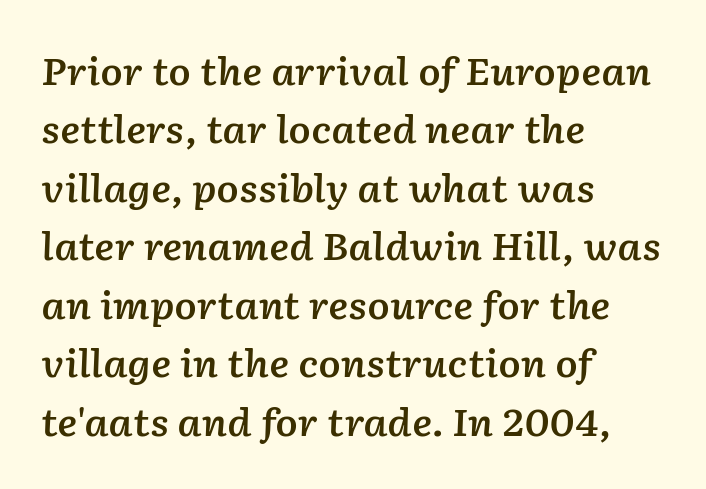
Is the type slanted? Yes — the strokes lean at a clear angle. Letter spacing: default. The baseline area is clear. Do the characters align in a grid? No, the font is proportional.
